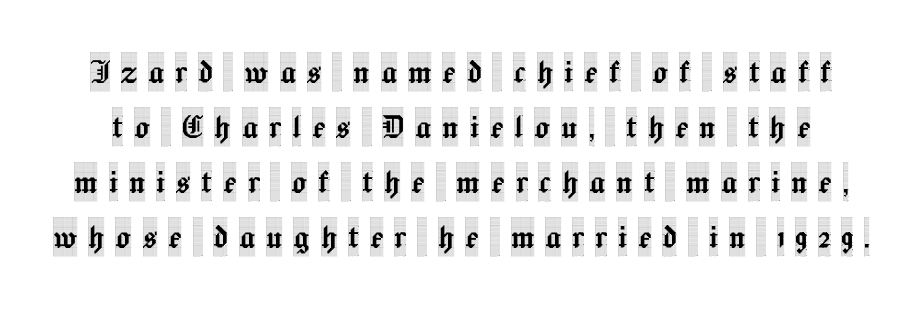
The image shows 39 px condensed serif type, upright; set normal line spacing (1.41x), unusually wide letter spacing (+0.28 em), not underlined; a large x-height.
